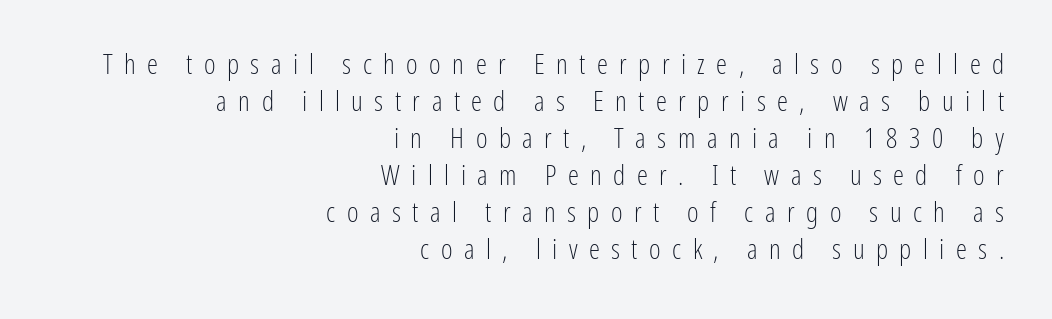
The image shows 28 px light, condensed sans-serif type, upright; set right-aligned, normal line spacing (1.32x), unusually wide letter spacing (+0.41 em), not underlined; low stroke contrast and a medium x-height.
